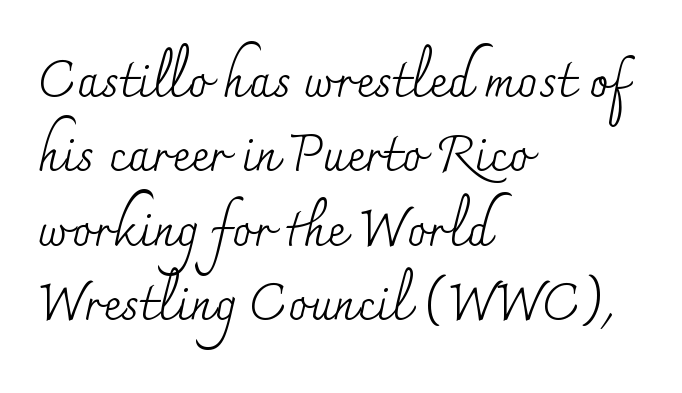
{"serif": "yes", "bold": "no", "weight": "regular", "width": "normal", "stroke_contrast": "medium", "x_height": "small", "monospaced": "no", "underline": "no", "align": "left", "line_spacing": "normal", "line_spacing_ratio": 1.49, "letter_spacing": "normal", "letter_spacing_em": 0.0, "glyph_px": 50}
